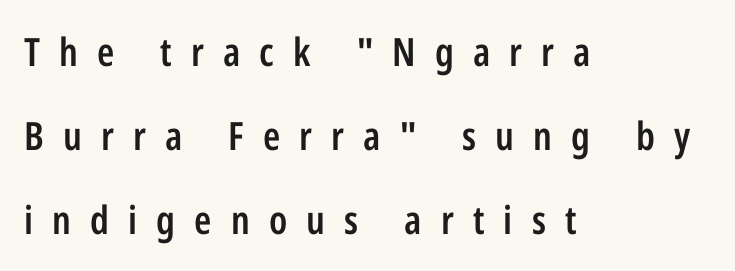
The image shows 39 px semibold, condensed sans-serif type, upright; set left-aligned, loose line spacing (2.16x), unusually wide letter spacing (+0.49 em), not underlined; low stroke contrast and a medium x-height.
